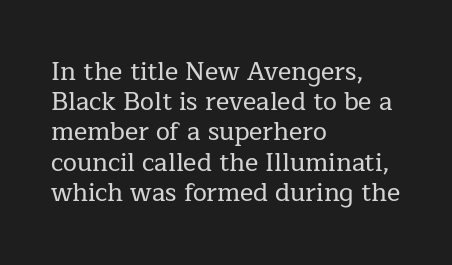
{"italic": "no", "underline": "no", "align": "left", "line_spacing_ratio": 1.21, "letter_spacing": "normal", "letter_spacing_em": 0.0, "glyph_px": 25}
